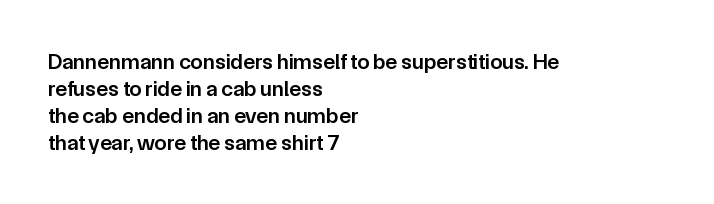
Q: Is the text bold? A: Semi-bold.
Q: Is the text italic (slanted)? A: No, it is upright.
Q: Is the text underlined? A: No.
Q: How is the paragraph aligned? A: Left-aligned.
Q: Is the spacing between letters normal or unusually wide? A: Normal.
